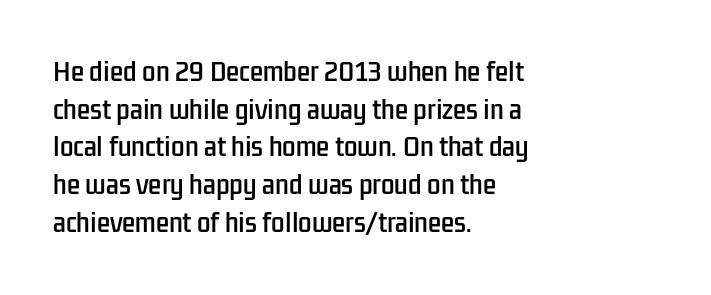
Q: Is the text italic (slanted)? A: No, it is upright.
Q: Is the text underlined? A: No.
Q: How is the paragraph aligned? A: Left-aligned.
Q: Is the spacing between letters normal or unusually wide? A: Normal.
Q: Is the spacing between lines tight, normal or loose? A: Normal.
